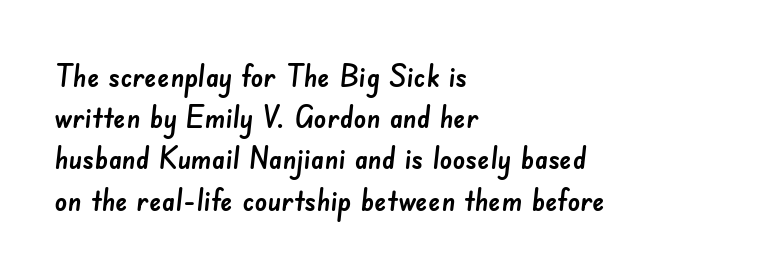
Q: Is the typeface a serif or a sans-serif typeface? A: Sans-serif.
Q: Is the text underlined? A: No.
Q: How is the paragraph aligned? A: Left-aligned.
Q: Is the spacing between letters normal or unusually wide? A: Normal.
Q: Is the spacing between lines tight, normal or loose? A: Normal.
Q: Width (condensed, normal, or wide)? A: Normal.
Q: Stroke contrast? A: Low.
Q: x-height? A: Small.
Q: Monospaced? A: No.
